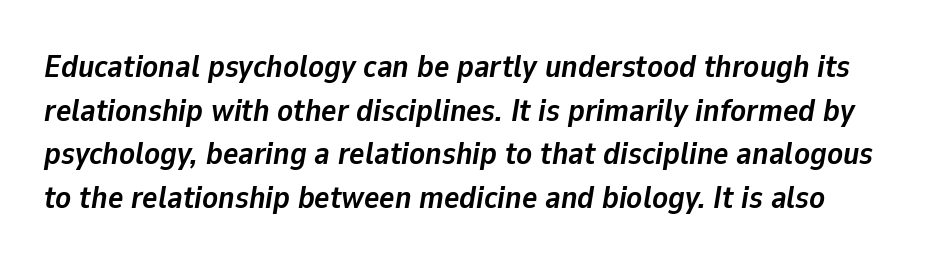
The image shows 32 px semibold type, italic (leaning right); set normal line spacing (1.36x), normal letter spacing, not underlined; low stroke contrast and a medium x-height.
